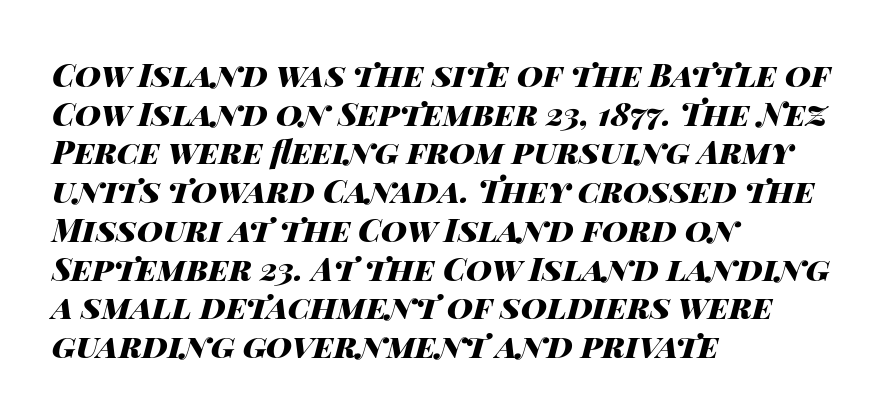
Q: Is the text bold? A: Yes.
Q: Is the text italic (slanted)? A: Yes, it leans right by about 14 degrees.
Q: Is the text underlined? A: No.
Q: How is the paragraph aligned? A: Left-aligned.
Q: Is the spacing between letters normal or unusually wide? A: Normal.
Q: Width (condensed, normal, or wide)? A: Wide.
Q: Stroke contrast? A: High.
Q: x-height? A: Large.
Q: Monospaced? A: No.
